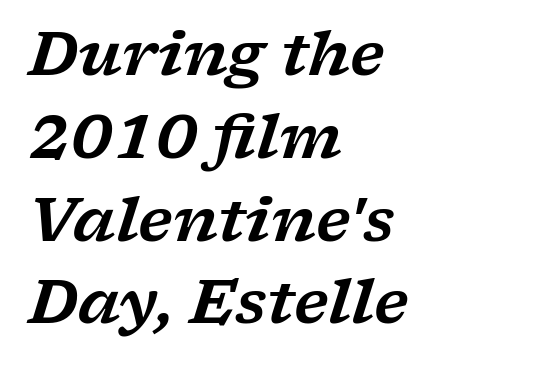
{"serif": "yes", "italic": "yes", "lean": "right", "slant_degrees": 17, "width": "wide", "stroke_contrast": "low", "x_height": "medium", "monospaced": "no", "underline": "no", "align": "left", "line_spacing": "normal", "line_spacing_ratio": 1.38, "letter_spacing": "normal", "letter_spacing_em": 0.0, "glyph_px": 60}
